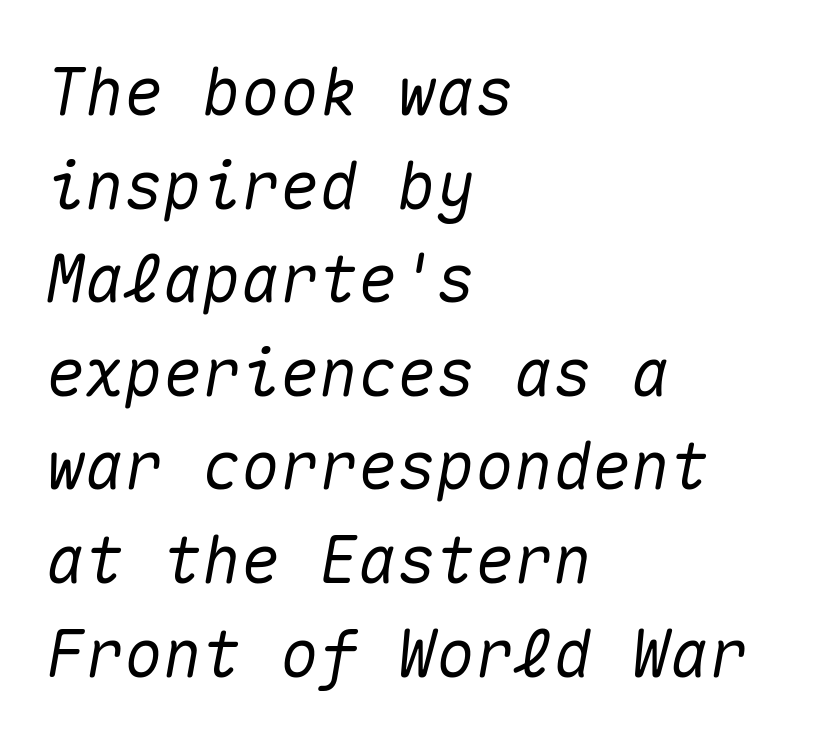
{"italic": "yes", "lean": "right", "slant_degrees": 10, "width": "normal", "stroke_contrast": "medium", "x_height": "medium", "monospaced": "yes", "underline": "no", "align": "left", "line_spacing": "normal", "line_spacing_ratio": 1.44, "letter_spacing": "normal", "letter_spacing_em": 0.0, "glyph_px": 65}
